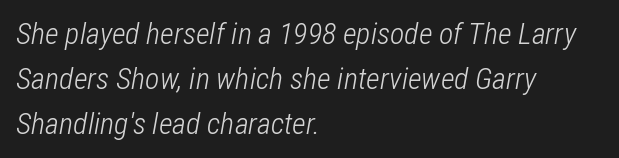
The image shows 30 px light, condensed type, italic (leaning right); set left-aligned, normal line spacing (1.5x), normal letter spacing, not underlined; low stroke contrast and a medium x-height.
